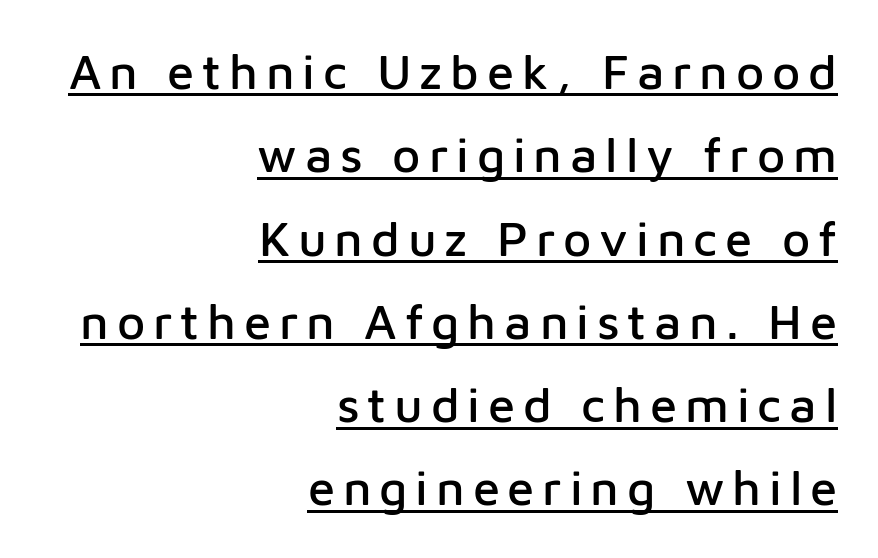
The image shows 49 px sans-serif type, upright; set right-aligned, normal line spacing (1.7x), underlined; low stroke contrast and a medium x-height.
